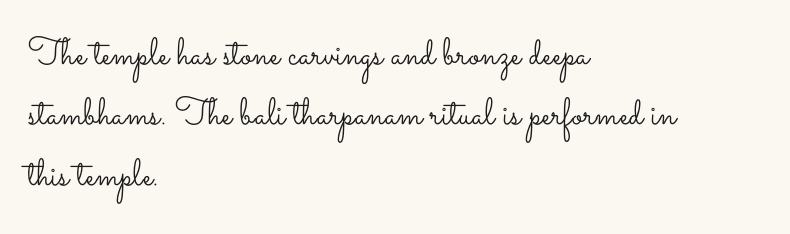
Q: Is the text bold? A: No.
Q: Is the text italic (slanted)? A: Yes.
Q: Is the text underlined? A: No.
Q: How is the paragraph aligned? A: Left-aligned.
Q: Is the spacing between letters normal or unusually wide? A: Normal.
Q: Is the spacing between lines tight, normal or loose? A: Normal.
Q: Width (condensed, normal, or wide)? A: Wide.
Q: Stroke contrast? A: Low.
Q: x-height? A: Small.
Q: Monospaced? A: No.
